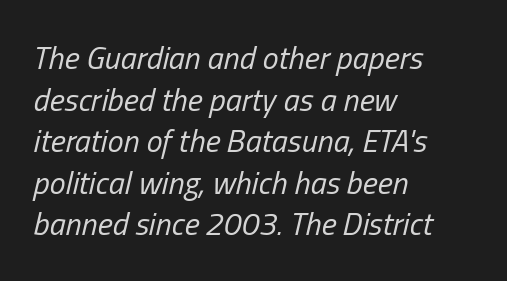
Q: Is the text bold? A: No.
Q: Is the text italic (slanted)? A: Yes, it leans right by about 13 degrees.
Q: Is the text underlined? A: No.
Q: How is the paragraph aligned? A: Left-aligned.
Q: Is the spacing between letters normal or unusually wide? A: Normal.
Q: Is the spacing between lines tight, normal or loose? A: Normal.
Q: Width (condensed, normal, or wide)? A: Condensed.
Q: Stroke contrast? A: Low.
Q: x-height? A: Medium.
Q: Monospaced? A: No.
